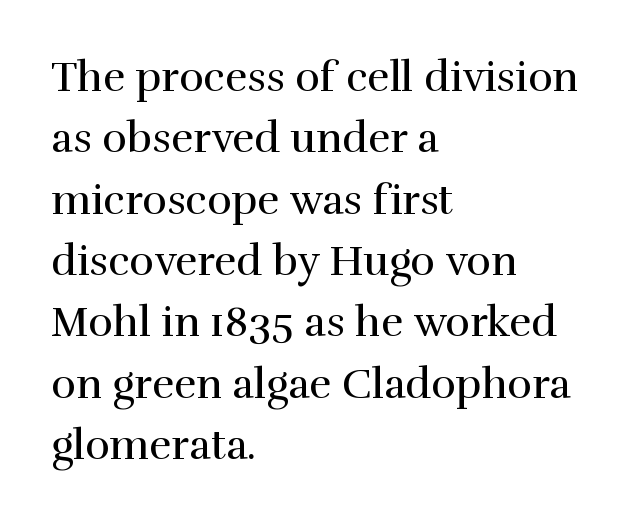
The block of text has a typical density, with ordinary space between rows. In terms of posture, this sample is upright. The font is comparable to plain body text, perhaps lighter. The letters carry serifs — small finishing strokes at the ends of their stems. Which margin do the lines hug? The left one — the right edge is uneven.
